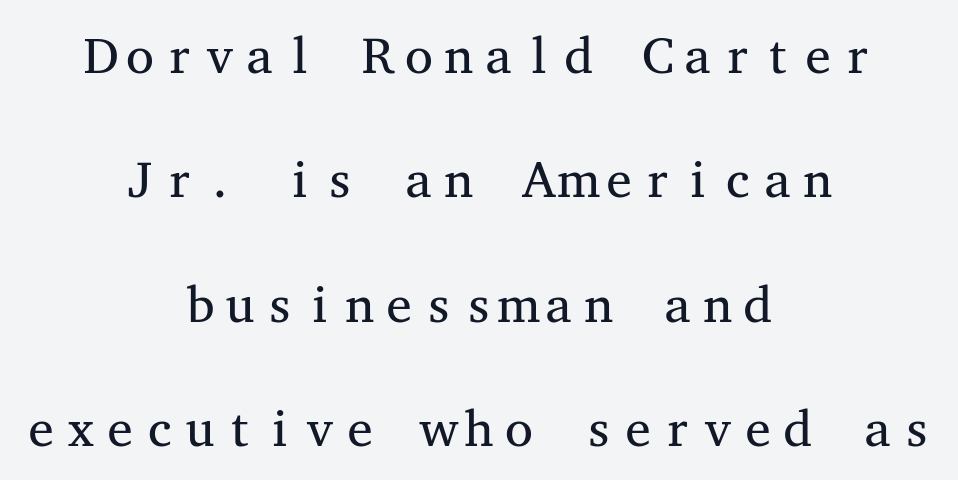
Fixed-width glyphs throughout — classic coding-font behaviour. The block of text is sparse from top to bottom, with ample space between rows. This rendering employs a face with finishing strokes, i.e., a serif. A typesetter would call this zero additional tracking. This sample is center-justified, so both line endings float freely. Glance below the letters and you will spot only blank space.
